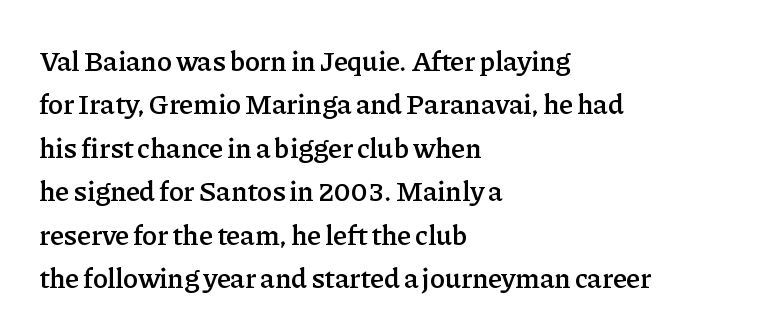
Q: Is the text bold? A: Semi-bold.
Q: Is the text italic (slanted)? A: No, it is upright.
Q: Is the typeface a serif or a sans-serif typeface? A: Serif.
Q: Is the text underlined? A: No.
Q: How is the paragraph aligned? A: Left-aligned.
Q: Is the spacing between letters normal or unusually wide? A: Normal.
Q: Is the spacing between lines tight, normal or loose? A: Normal.
Q: Width (condensed, normal, or wide)? A: Normal.
Q: Stroke contrast? A: Low.
Q: x-height? A: Medium.
Q: Monospaced? A: No.
